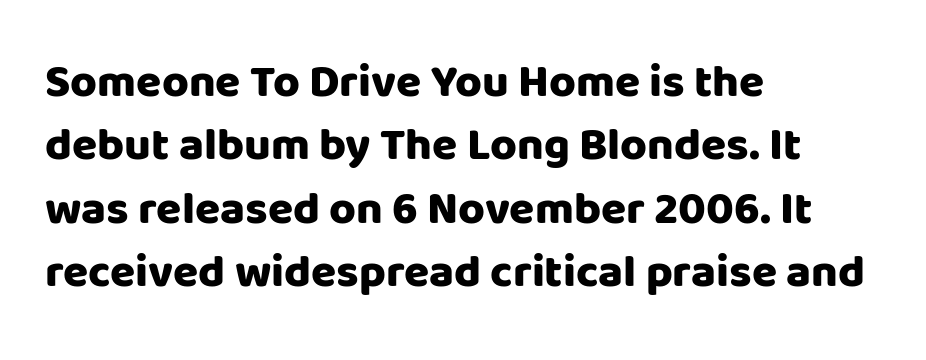
Think of a printed novel: that variable character pitch is what you see here. Compared with a centered layout, this one pins lines to the left instead. Examine the stroke ends and you'll find no serifs. Style check: upright. What stands out about the letter spacing? Nothing — it is the standard amount.
